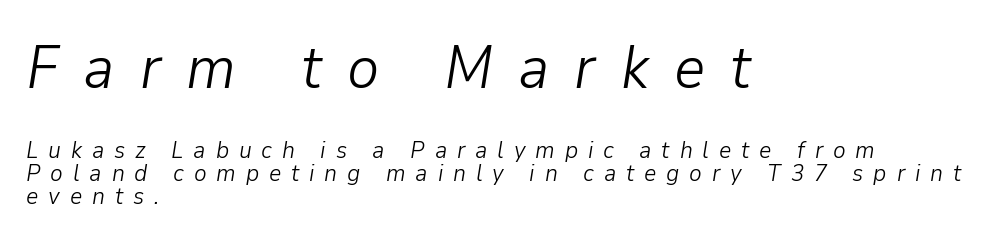
Q: Is the text bold? A: No.
Q: Is the text italic (slanted)? A: Yes, it leans right by about 9 degrees.
Q: Is the text underlined? A: No.
Q: How is the paragraph aligned? A: Left-aligned.
Q: Is the spacing between letters normal or unusually wide? A: Unusually wide.
Q: Is the spacing between lines tight, normal or loose? A: Tight.
Q: Which block of text is set in a larger size, the first (top) or the second (bottom)? A: The first (top) one.
Q: Width (condensed, normal, or wide)? A: Normal.
Q: Stroke contrast? A: Low.
Q: x-height? A: Medium.
Q: Monospaced? A: No.
